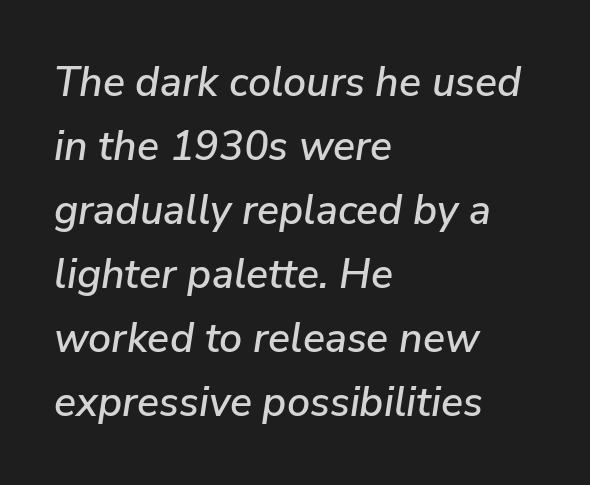
The paragraph has a hard left edge and a soft right edge. Honestly, the letter spacing is just normal — you wouldn't notice it. Does the leading feel generous? No, just average. The space beneath each line is pristine and unruled. Do the characters align in a grid? No, the font is proportional.
